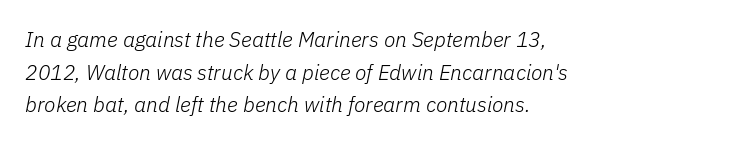
Q: Is the text bold? A: No.
Q: Is the text italic (slanted)? A: Yes, it leans right by about 11 degrees.
Q: Is the text underlined? A: No.
Q: How is the paragraph aligned? A: Left-aligned.
Q: Is the spacing between letters normal or unusually wide? A: Normal.
Q: Is the spacing between lines tight, normal or loose? A: Normal.
